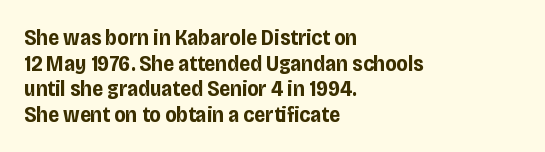
{"italic": "no", "bold": "yes", "underline": "no", "align": "left", "line_spacing_ratio": 1.16, "letter_spacing": "normal", "letter_spacing_em": 0.0, "glyph_px": 22}
